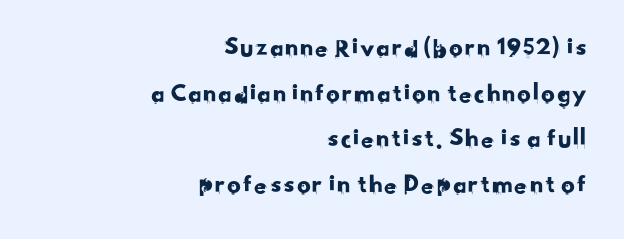
The image shows 27 px text type; set right-aligned, normal line spacing (1.69x), normal letter spacing, not underlined.
